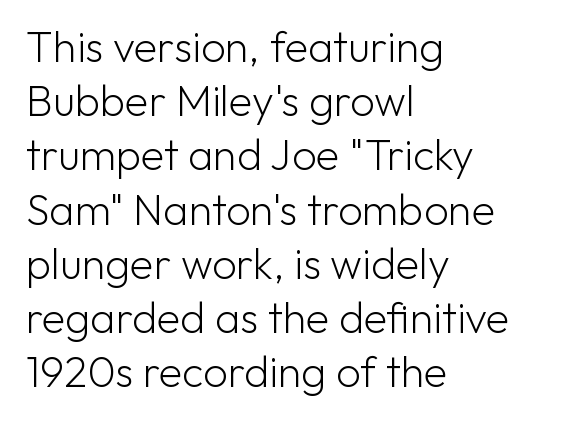
The specimen omits any rule beneath the text block's lines. The cut favours lightness, reaching ordinary text weight at its darkest. The lines sit at an ordinary, default distance from one another. It's the straight-up-and-down kind of type.
